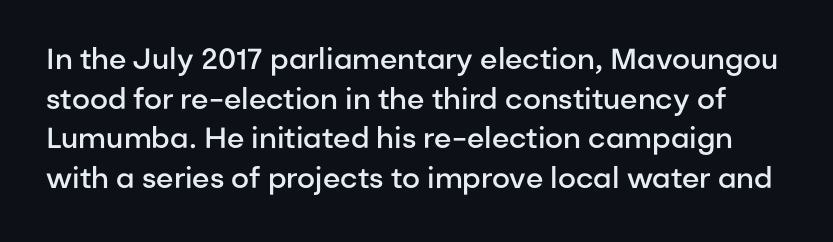
Stroke thickness is moderately raised; the sample reads as semibold. Proportional: the letters do not fall into vertical columns. How would I describe the line gaps? Plain and ordinary. The lettering holds an erect, upright posture throughout. The rendering keeps characters at their native spacing.
